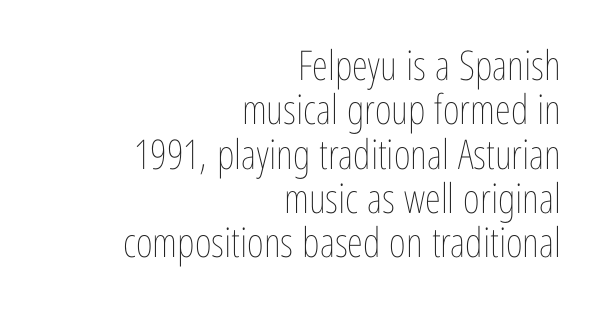
{"italic": "no", "bold": "no", "weight": "thin", "width": "condensed", "stroke_contrast": "low", "x_height": "medium", "monospaced": "no", "underline": "no", "align": "right", "line_spacing": "tight", "line_spacing_ratio": 1.08, "letter_spacing": "normal", "letter_spacing_em": 0.0, "glyph_px": 41}
